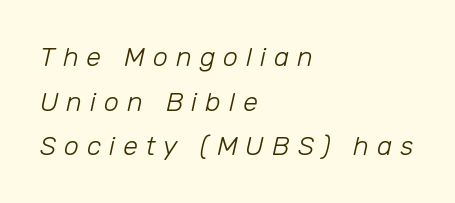
The image shows 27 px text type, italic (leaning right); set left-aligned, normal line spacing (1.65x), unusually wide letter spacing (+0.29 em), not underlined.
